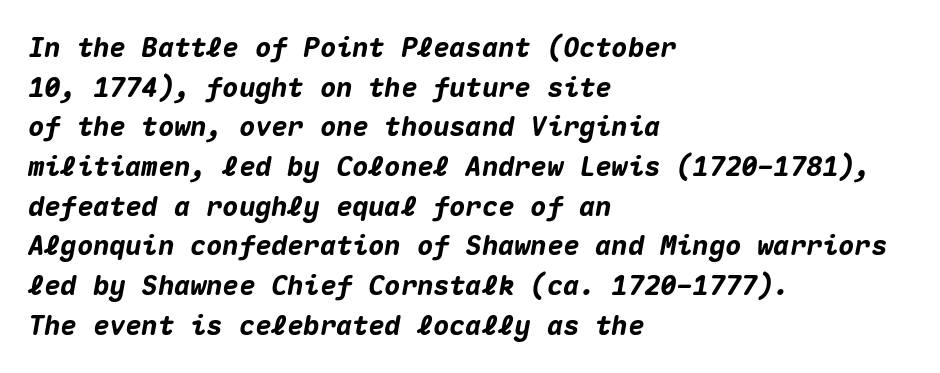
{"italic": "yes", "lean": "right", "slant_degrees": 10, "bold": "yes", "underline": "no", "align": "left", "line_spacing": "normal", "line_spacing_ratio": 1.47, "letter_spacing": "normal", "letter_spacing_em": 0.0, "glyph_px": 27}
